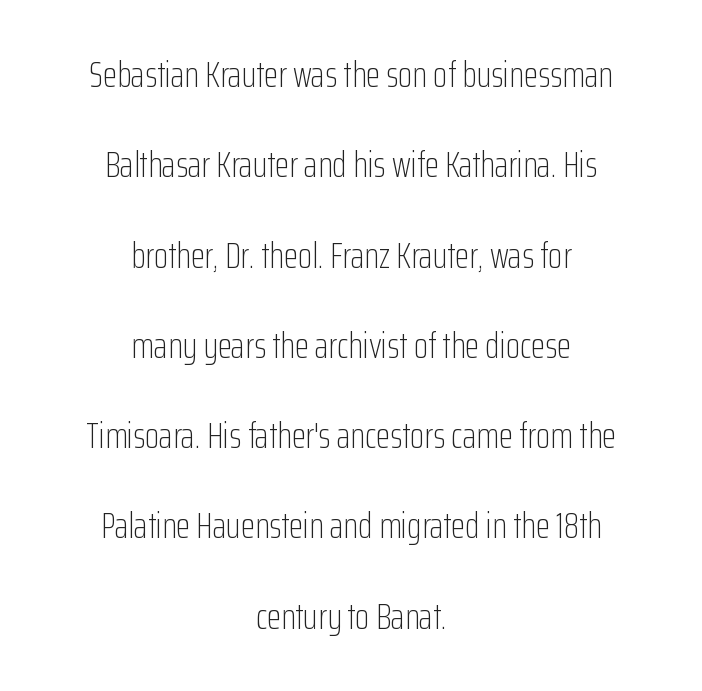
Serifs: no, the terminals of the letterforms are clean. Counters stay open thanks to moderate or lighter strokes. Does extra space separate the letters? No, they use regular spacing. The text block is weighted toward neither margin, spreading evenly from the middle.
